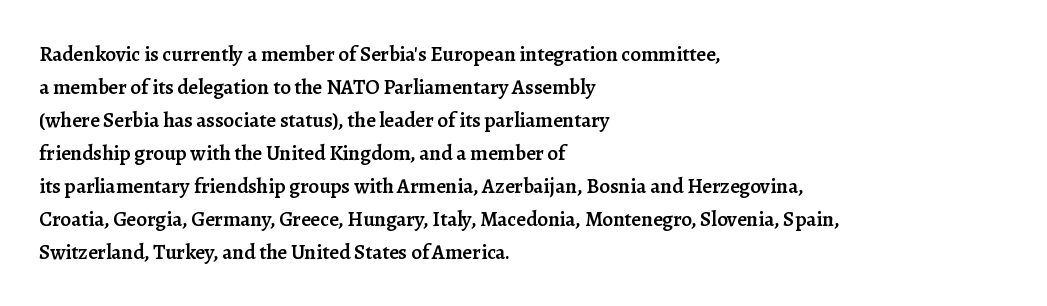
The image shows 21 px text type, upright; set left-aligned, normal line spacing (1.57x), normal letter spacing, not underlined.
